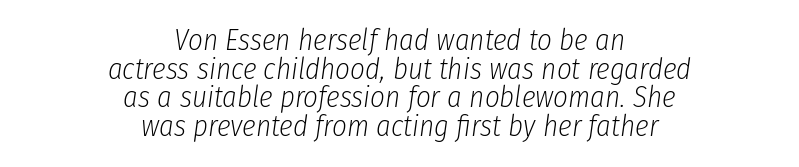
{"italic": "yes", "lean": "right", "slant_degrees": 8, "bold": "no", "weight": "light", "width": "condensed", "stroke_contrast": "low", "x_height": "medium", "monospaced": "no", "underline": "no", "align": "center", "line_spacing": "tight", "line_spacing_ratio": 0.99, "letter_spacing": "normal", "letter_spacing_em": 0.0, "glyph_px": 29}
